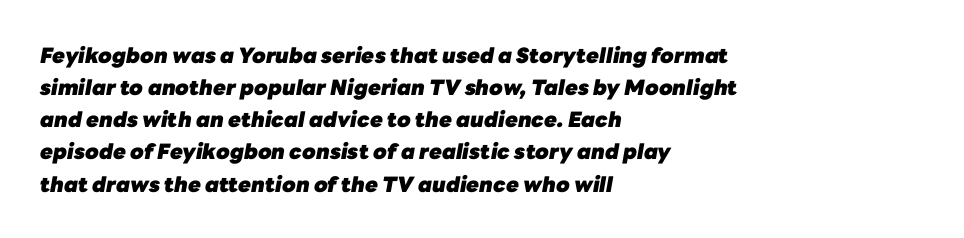
Anything drawn beneath the words? Only blank space. Normally led — the rows are evenly, conventionally spaced. In terms of posture, this sample is oblique. Which margin do the lines hug? The left one — the right edge is uneven.
